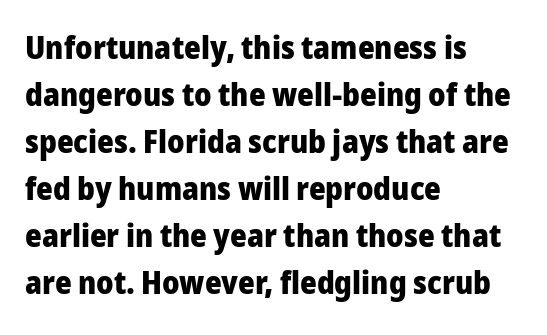
This sample uses a sans-serif face. Just letters on the line, the space beneath them empty. The face used here is proportionally spaced, like ordinary book or web type. If you measured baseline to baseline, you'd find a middling distance. Teacher's note: observe the even left margin — that is flush-left alignment.
